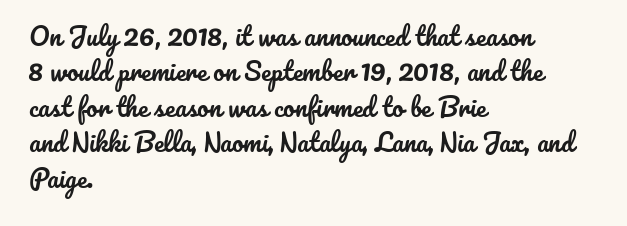
{"underline": "no", "align": "left", "line_spacing": "normal", "line_spacing_ratio": 1.42, "letter_spacing": "normal", "letter_spacing_em": 0.0, "glyph_px": 25}
